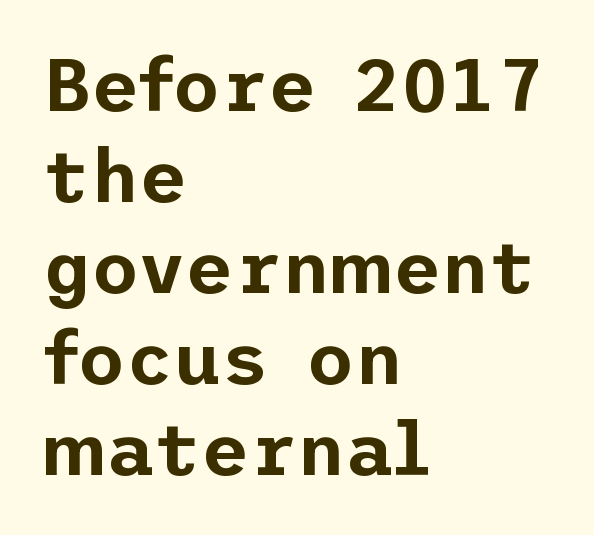
{"serif": "no", "italic": "no", "width": "normal", "stroke_contrast": "low", "x_height": "medium", "underline": "no", "align": "left", "line_spacing_ratio": 1.23, "letter_spacing": "normal", "letter_spacing_em": 0.0, "glyph_px": 74}
